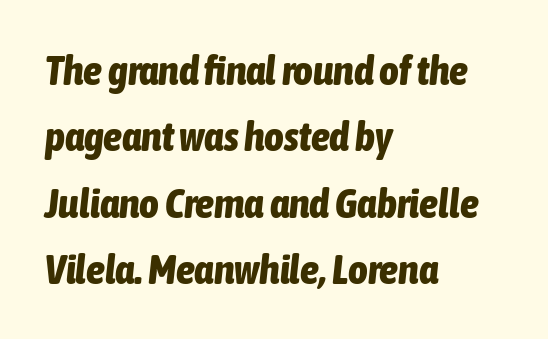
The image shows 42 px bold, condensed type, italic (leaning right); set left-aligned, normal line spacing (1.58x), normal letter spacing, not underlined; low stroke contrast and a medium x-height.
